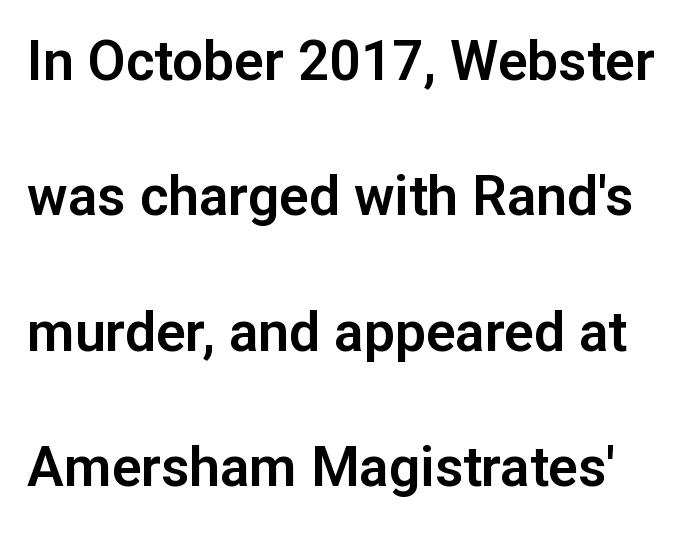
The image shows 55 px sans-serif type, upright; set loose line spacing (2.46x), normal letter spacing, not underlined; low stroke contrast and a medium x-height.
